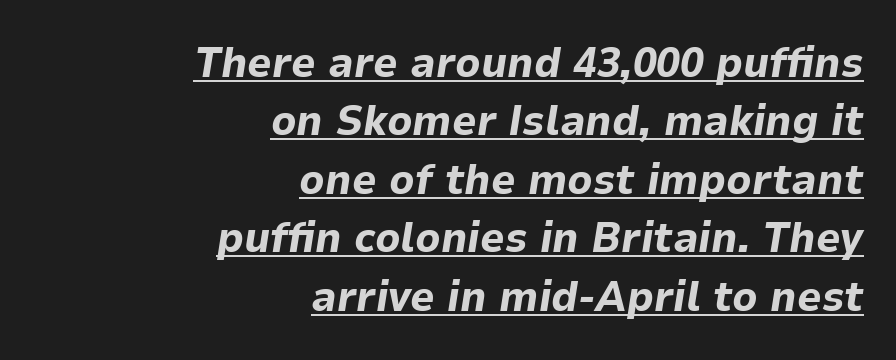
The image shows 43 px bold type, italic (leaning right); set right-aligned, normal line spacing (1.36x), normal letter spacing, underlined; low stroke contrast and a medium x-height.
